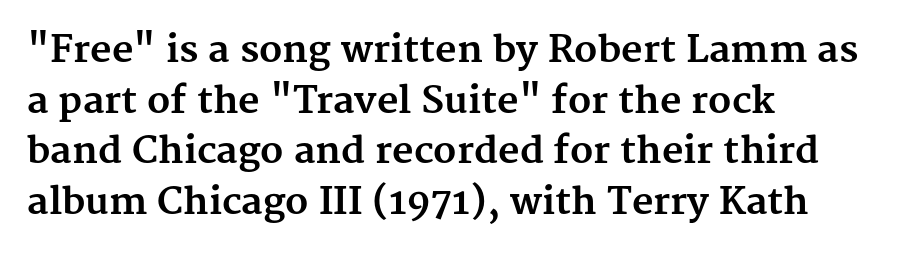
Q: Is the text bold? A: Yes.
Q: Is the text italic (slanted)? A: No, it is upright.
Q: Is the typeface a serif or a sans-serif typeface? A: Serif.
Q: Is the text underlined? A: No.
Q: How is the paragraph aligned? A: Left-aligned.
Q: Is the spacing between letters normal or unusually wide? A: Normal.
Q: Is the spacing between lines tight, normal or loose? A: Normal.
Q: Width (condensed, normal, or wide)? A: Normal.
Q: Stroke contrast? A: Medium.
Q: x-height? A: Medium.
Q: Monospaced? A: No.
